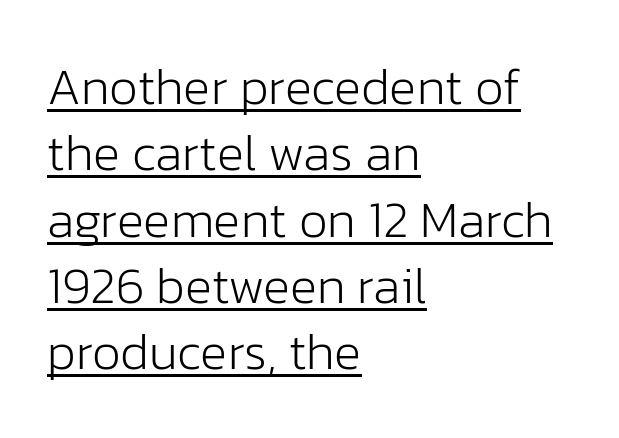
Q: Is the text bold? A: No.
Q: Is the text italic (slanted)? A: No, it is upright.
Q: Is the typeface a serif or a sans-serif typeface? A: Sans-serif.
Q: Is the text underlined? A: Yes.
Q: How is the paragraph aligned? A: Left-aligned.
Q: Is the spacing between letters normal or unusually wide? A: Normal.
Q: Is the spacing between lines tight, normal or loose? A: Normal.
Q: Width (condensed, normal, or wide)? A: Normal.
Q: Stroke contrast? A: Low.
Q: x-height? A: Medium.
Q: Monospaced? A: No.
